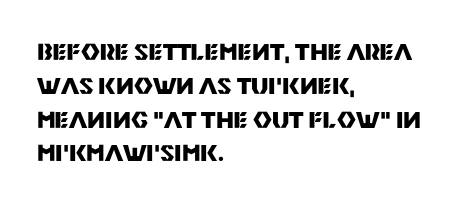
The image shows 23 px bold type, upright; set left-aligned, normal line spacing (1.47x), normal letter spacing, not underlined.
